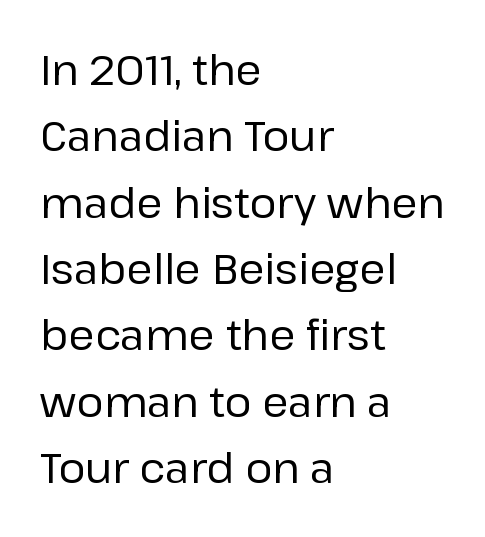
Does the leading feel generous? No, just average. The rendering uses natural spacing where letterforms have individual widths. These lines keep a tight, regular rhythm from letter to letter. The paragraph shown leans on its left margin. Weight class: somewhere from thin through regular.
